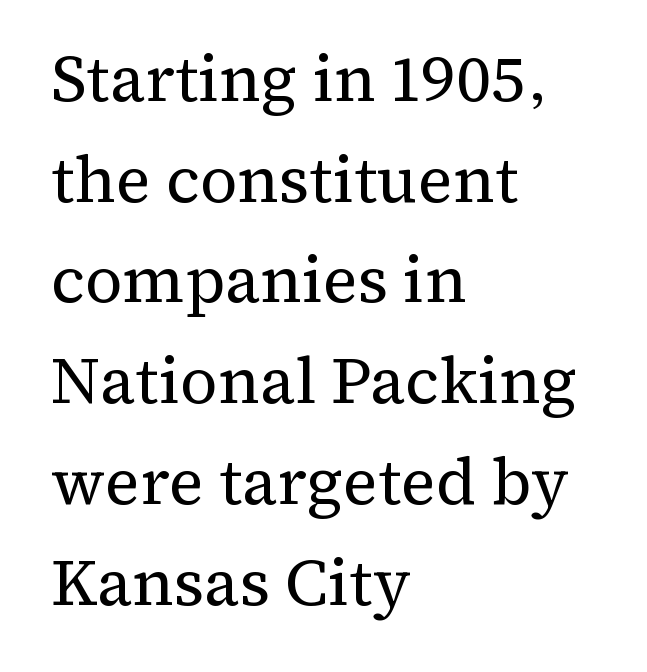
The image shows 65 px regular-weight serif type, upright; set left-aligned, normal line spacing (1.55x), normal letter spacing, not underlined; medium stroke contrast and a medium x-height.
